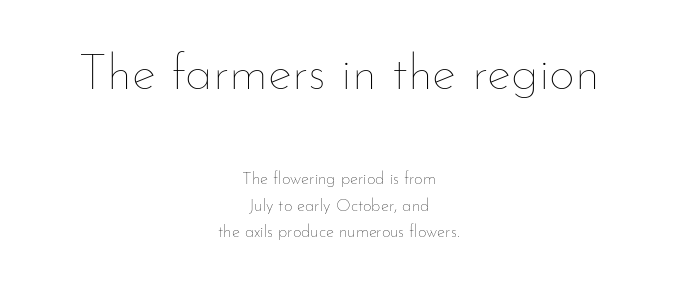
The baseline area is clear. Vertical strokes here are truly vertical. Observe the ordinary spacing: letters are neighbours, not strangers. The paragraph shown floats in the horizontal middle. Think standard paragraph weight, or any step lighter than that. Think of a printed novel: that variable character pitch is what you see here.
